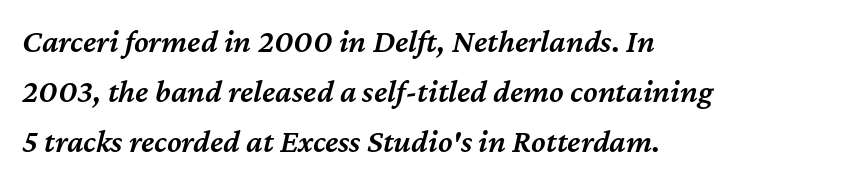
Beneath every word, the page is bare. Honestly, the row spacing looks completely unremarkable. The type is set solid horizontally, with unmodified tracking. Weight: semibold (demi). These lines are rendered in a variable-pitch font. The rendering anchors every line to the left-hand side.
